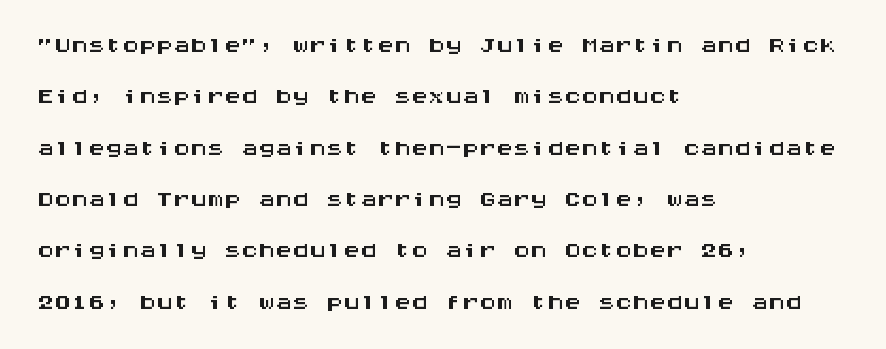
Q: Is the text italic (slanted)? A: No, it is upright.
Q: Is the typeface a serif or a sans-serif typeface? A: Sans-serif.
Q: Is the text underlined? A: No.
Q: How is the paragraph aligned? A: Left-aligned.
Q: Is the spacing between letters normal or unusually wide? A: Normal.
Q: Is the spacing between lines tight, normal or loose? A: Normal.
Q: Width (condensed, normal, or wide)? A: Wide.
Q: Stroke contrast? A: Medium.
Q: x-height? A: Large.
Q: Monospaced? A: Yes.
